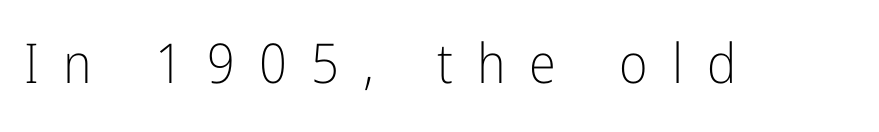
These glyphs show unthickened strokes, regular width or finer. The letters stand upright; this is a roman face. Characters follow at a spacing far wider than the type designer built in. The rendering shows plain stroke endings on the letterforms — a sans-serif design.
